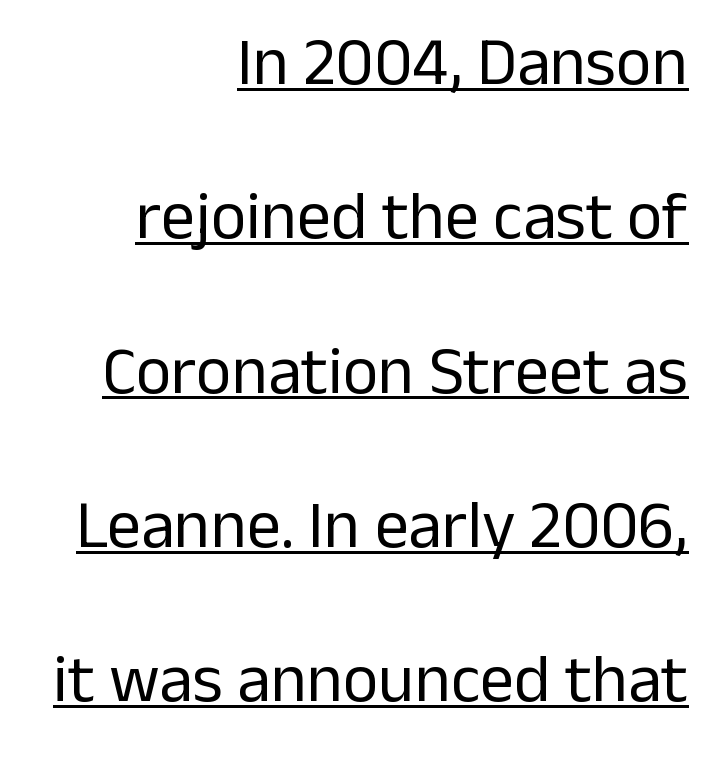
Italic: no, the glyphs are upright roman. The designer went with a sans here, leaving each stem footless. Note the varied advance widths — an 'i' is clearly narrower than an 'm'. The lettering is marked with a stroke running underneath it. There is no visible air inserted between adjacent glyphs. How would I describe the line gaps? Wide and relaxed.
